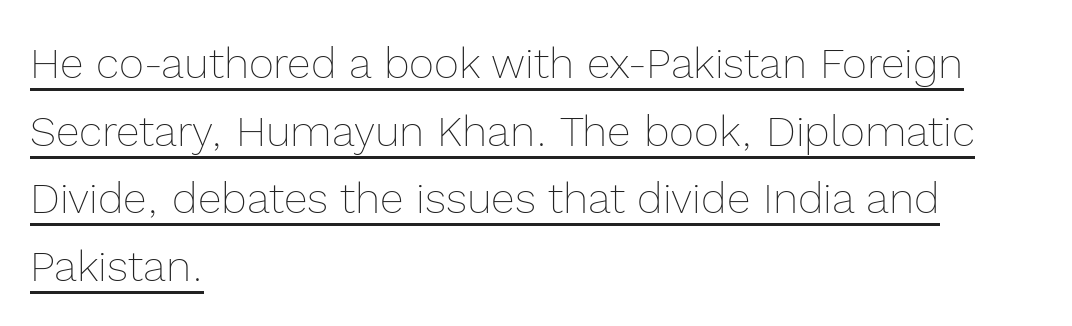
Each stroke keeps to a modest, everyday thickness or less. This sample keeps an unexceptional amount of space between lines. The letters advance in unequal steps, a hallmark of proportional type. This is roman type, the default non-slanted kind. Underline: present.
